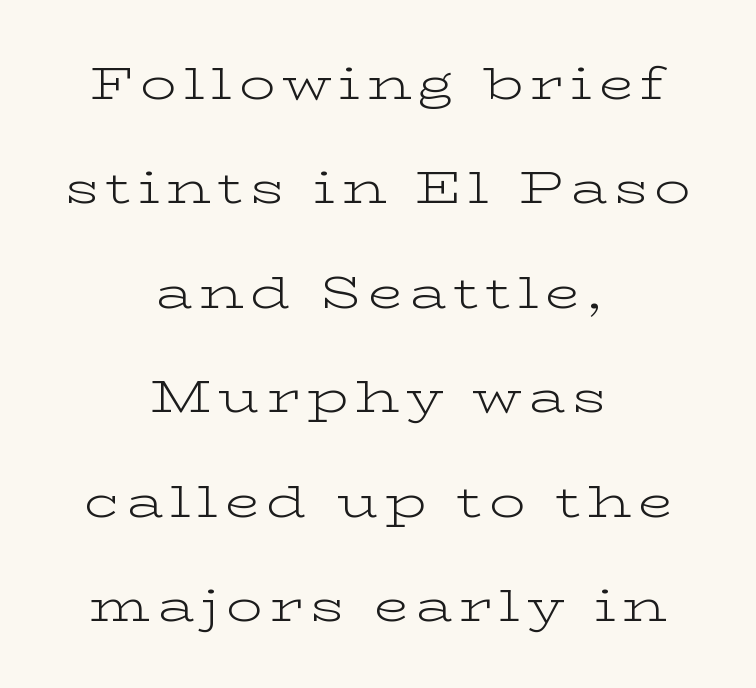
Q: Is the text bold? A: No.
Q: Is the text italic (slanted)? A: No, it is upright.
Q: Is the typeface a serif or a sans-serif typeface? A: Serif.
Q: Is the text underlined? A: No.
Q: How is the paragraph aligned? A: Centered.
Q: Is the spacing between lines tight, normal or loose? A: Loose.
Q: Width (condensed, normal, or wide)? A: Wide.
Q: Stroke contrast? A: Low.
Q: x-height? A: Medium.
Q: Monospaced? A: No.
